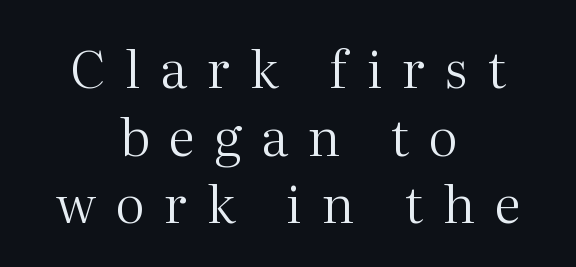
The image shows 52 px regular-weight serif type, upright; set centered, normal line spacing (1.3x), unusually wide letter spacing (+0.38 em), not underlined; medium stroke contrast and a medium x-height.
